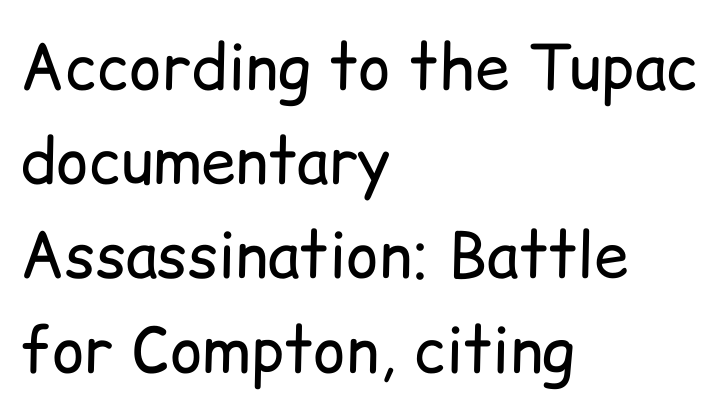
The vertical gap from one line to the next is medium. Only glyphs here, with clear space below each row. This rendering employs a face without finishing strokes, i.e., a sans-serif. Teacher's note: observe the even left margin — that is flush-left alignment. Every stem runs plumb, perpendicular to the baseline.
